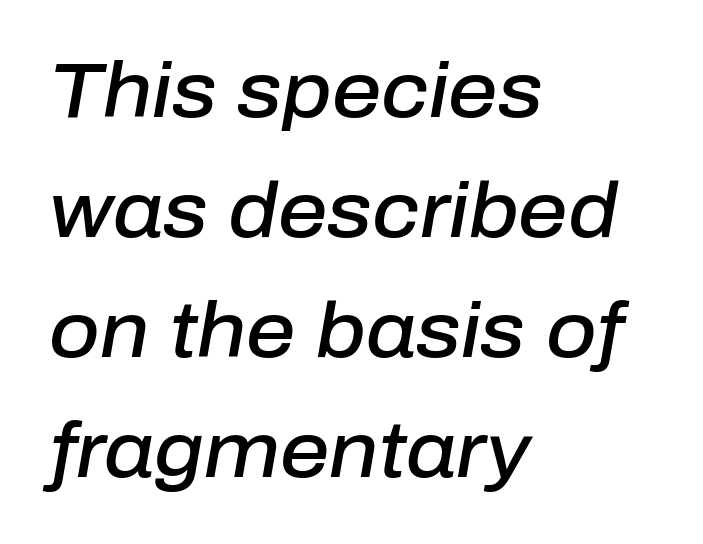
Observe the lean: these are italic letterforms. Character widths vary here, with narrow letters taking less room than wide ones. The block of text has a typical density, with ordinary space between rows. Descenders hang freely into open space.
